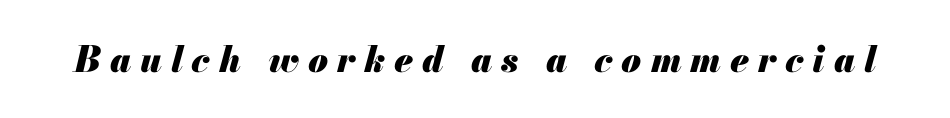
{"italic": "yes", "lean": "right", "slant_degrees": 13, "bold": "yes", "weight": "heavy", "width": "normal", "stroke_contrast": "medium", "x_height": "small", "monospaced": "no", "underline": "no", "letter_spacing": "wide", "letter_spacing_em": 0.25, "glyph_px": 36}
